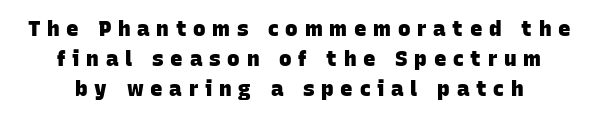
{"bold": "yes", "underline": "no", "line_spacing": "normal", "line_spacing_ratio": 1.42, "letter_spacing": "wide", "letter_spacing_em": 0.32, "glyph_px": 21}
